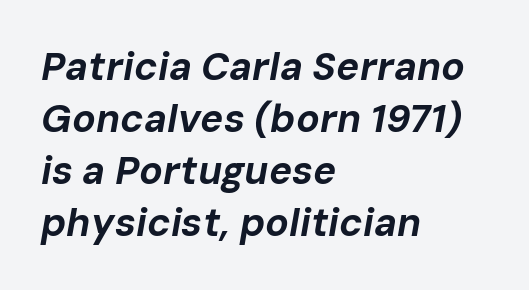
{"italic": "yes", "lean": "right", "slant_degrees": 10, "bold": "yes", "weight": "bold", "width": "normal", "stroke_contrast": "low", "x_height": "medium", "monospaced": "no", "underline": "no", "align": "left", "line_spacing": "normal", "line_spacing_ratio": 1.33, "letter_spacing": "normal", "letter_spacing_em": 0.0, "glyph_px": 39}
